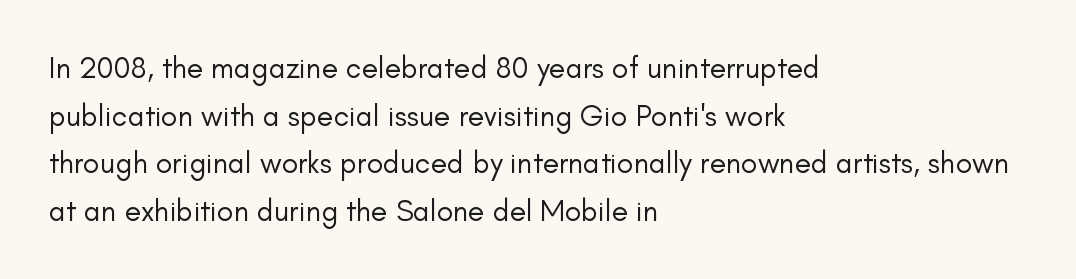
The image shows 30 px regular-weight sans-serif type, upright; set left-aligned, normal line spacing (1.59x), normal letter spacing, not underlined; low stroke contrast and a small x-height.
